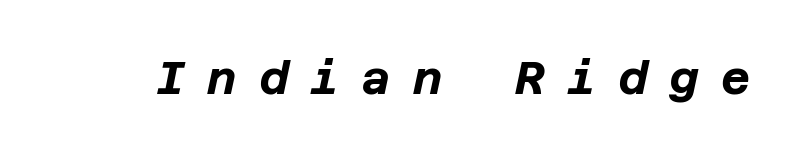
Q: Is the text bold? A: Yes.
Q: Is the text italic (slanted)? A: Yes, it leans right by about 12 degrees.
Q: Is the text underlined? A: No.
Q: Is the spacing between letters normal or unusually wide? A: Unusually wide.
Q: Width (condensed, normal, or wide)? A: Normal.
Q: Stroke contrast? A: Low.
Q: x-height? A: Large.
